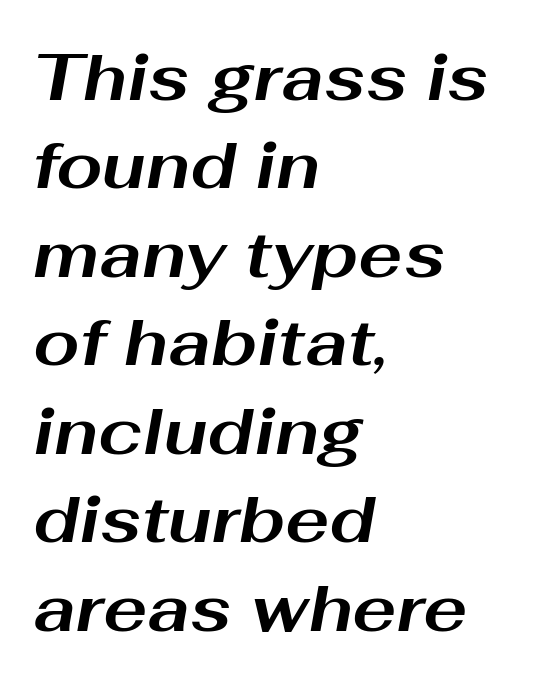
The image shows 66 px bold, wide type, italic (leaning right); set left-aligned, normal line spacing (1.34x), normal letter spacing, not underlined; medium stroke contrast and a medium x-height.
